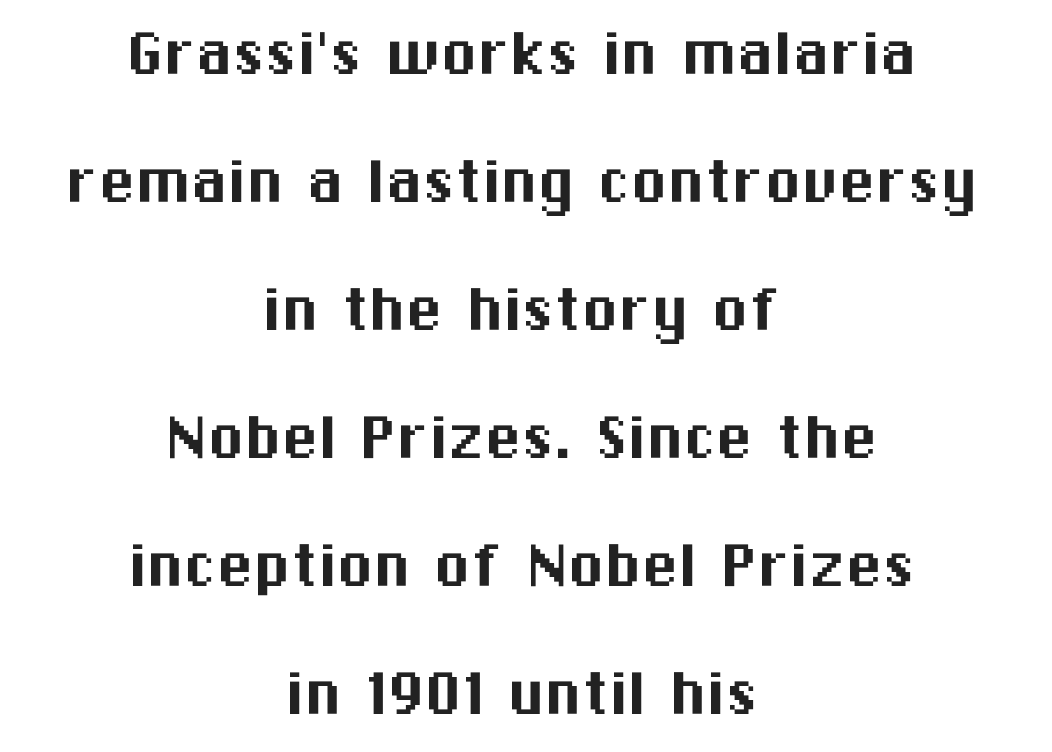
These lines keep a tight, regular rhythm from letter to letter. The typesetter chose a symmetrical, centered arrangement here. A clean baseline with only descenders dipping below it. You could not count columns in this text — the font is proportionally spaced. This sample uses a sans-serif face. The letters stand straight up with perfectly vertical stems.
